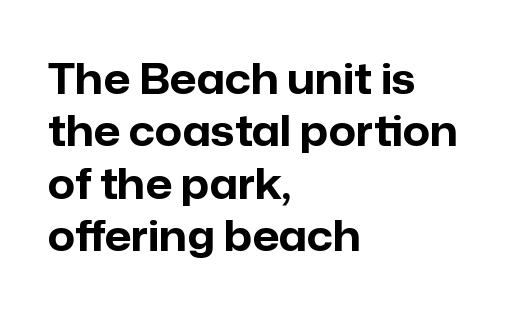
The image shows 42 px bold sans-serif type, upright; set left-aligned, normal line spacing (1.25x), normal letter spacing, not underlined; low stroke contrast and a medium x-height.
